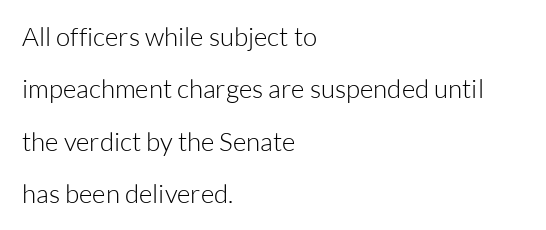
The image shows 26 px text type, upright; set left-aligned, loose line spacing (2.01x), normal letter spacing, not underlined.
